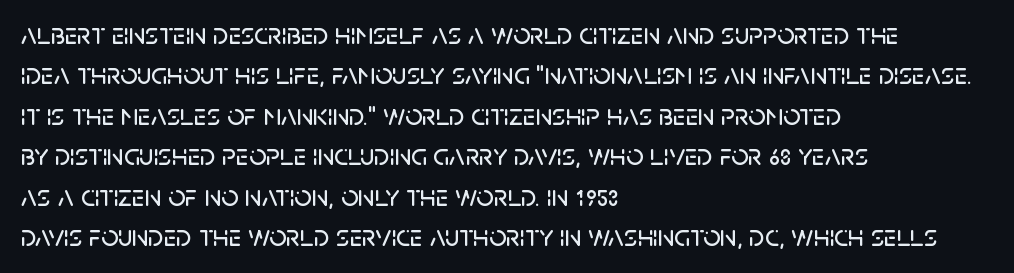
Q: Is the text italic (slanted)? A: No, it is upright.
Q: Is the typeface a serif or a sans-serif typeface? A: Sans-serif.
Q: Is the text underlined? A: No.
Q: How is the paragraph aligned? A: Left-aligned.
Q: Is the spacing between letters normal or unusually wide? A: Normal.
Q: Is the spacing between lines tight, normal or loose? A: Normal.
Q: Width (condensed, normal, or wide)? A: Normal.
Q: Stroke contrast? A: Low.
Q: x-height? A: Large.
Q: Monospaced? A: No.
